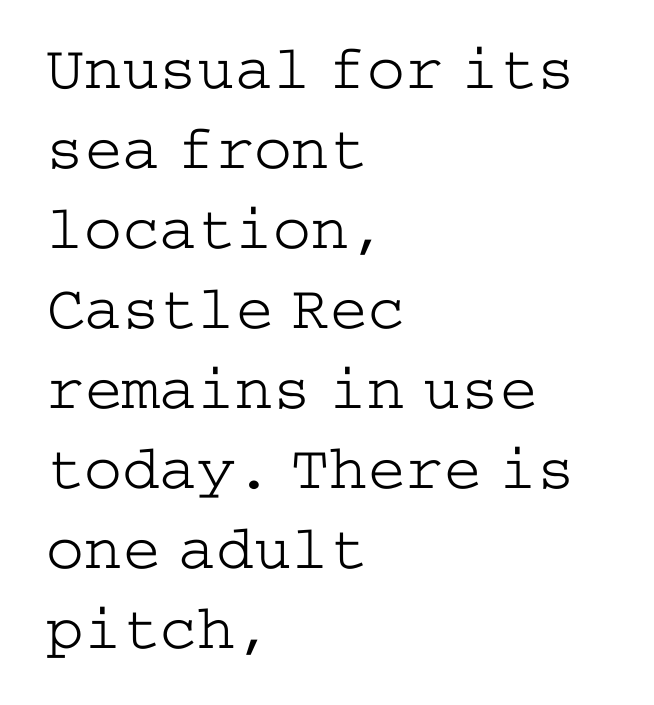
Q: Is the text bold? A: No.
Q: Is the text italic (slanted)? A: No, it is upright.
Q: Is the typeface a serif or a sans-serif typeface? A: Serif.
Q: Is the text underlined? A: No.
Q: How is the paragraph aligned? A: Left-aligned.
Q: Is the spacing between letters normal or unusually wide? A: Normal.
Q: Is the spacing between lines tight, normal or loose? A: Normal.
Q: Width (condensed, normal, or wide)? A: Wide.
Q: Stroke contrast? A: Low.
Q: x-height? A: Medium.
